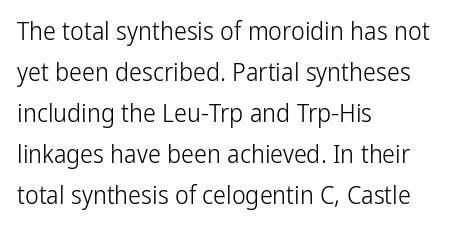
Q: Is the text bold? A: No.
Q: Is the text italic (slanted)? A: No, it is upright.
Q: Is the text underlined? A: No.
Q: How is the paragraph aligned? A: Left-aligned.
Q: Is the spacing between letters normal or unusually wide? A: Normal.
Q: Is the spacing between lines tight, normal or loose? A: Normal.
